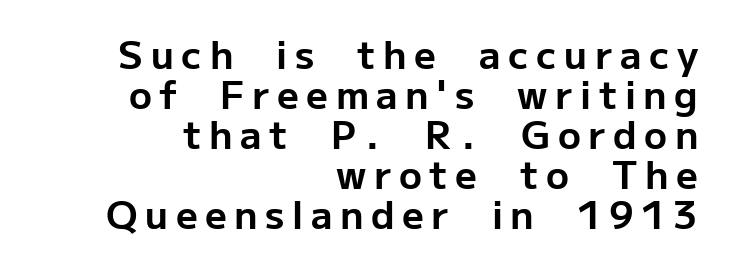
The image shows 38 px bold sans-serif type, upright; set right-aligned, tight line spacing (1.05x), unusually wide letter spacing (+0.2 em), not underlined; low stroke contrast and a medium x-height.
